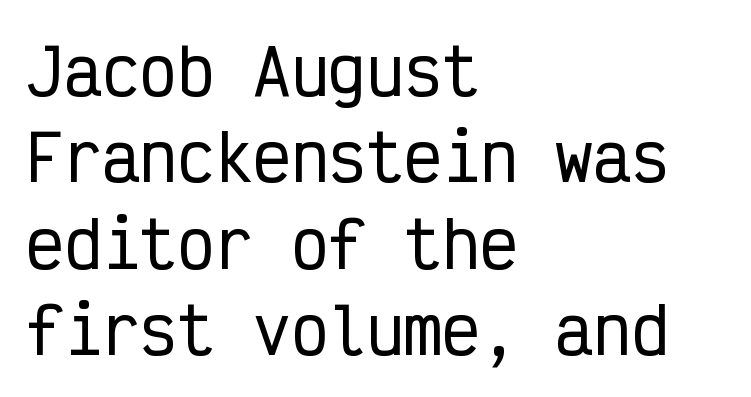
Check where the strokes stop: nothing finishes them off — pure sans. The typesetter chose a ragged-right arrangement here. Glyph-to-glyph distance matches everyday printed text. A clean baseline with only descenders dipping below it.
